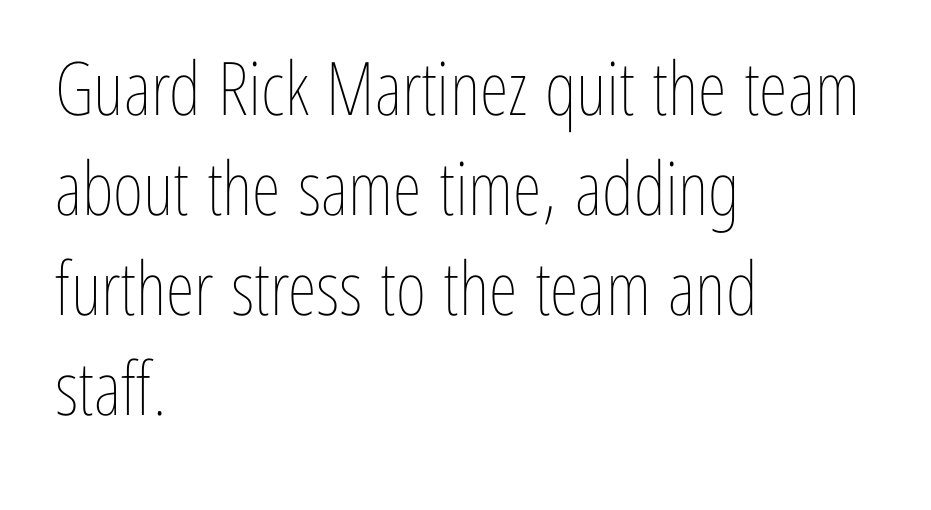
Q: Is the text bold? A: No.
Q: Is the text italic (slanted)? A: No, it is upright.
Q: Is the text underlined? A: No.
Q: How is the paragraph aligned? A: Left-aligned.
Q: Is the spacing between letters normal or unusually wide? A: Normal.
Q: Is the spacing between lines tight, normal or loose? A: Normal.
Q: Width (condensed, normal, or wide)? A: Condensed.
Q: Stroke contrast? A: Low.
Q: x-height? A: Medium.
Q: Monospaced? A: No.
